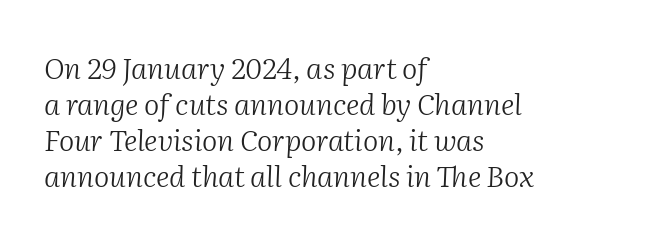
The image shows 29 px light serif type, italic (leaning right); set left-aligned, line spacing 1.24x, normal letter spacing, not underlined; medium stroke contrast and a medium x-height.
